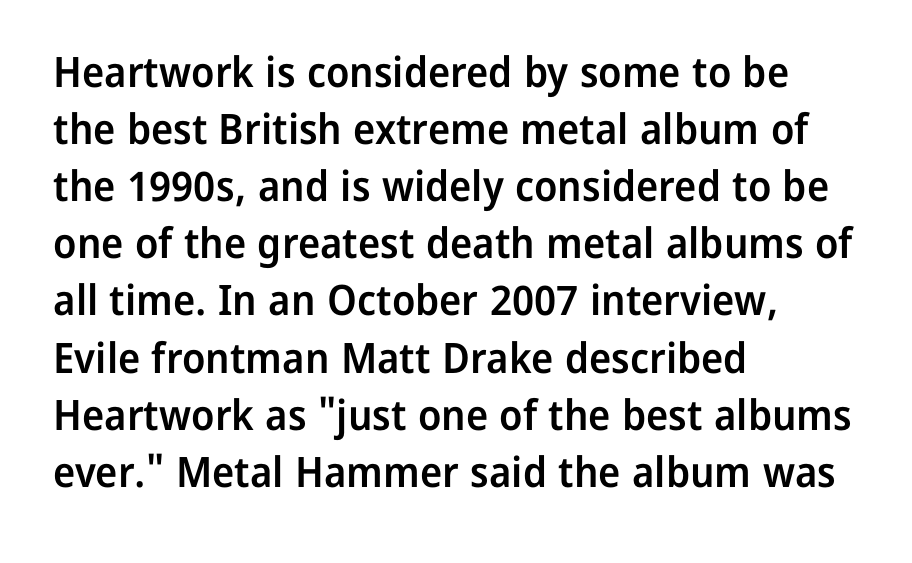
Q: Is the text bold? A: Semi-bold.
Q: Is the text italic (slanted)? A: No, it is upright.
Q: Is the typeface a serif or a sans-serif typeface? A: Sans-serif.
Q: Is the text underlined? A: No.
Q: How is the paragraph aligned? A: Left-aligned.
Q: Is the spacing between letters normal or unusually wide? A: Normal.
Q: Is the spacing between lines tight, normal or loose? A: Normal.
Q: Width (condensed, normal, or wide)? A: Normal.
Q: Stroke contrast? A: Low.
Q: x-height? A: Medium.
Q: Monospaced? A: No.
